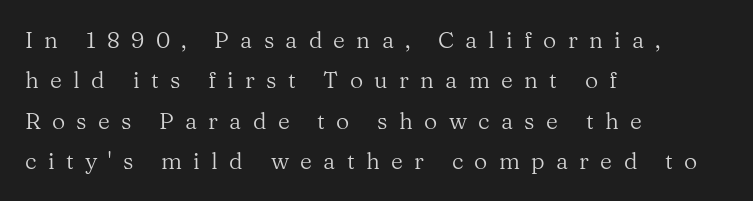
Q: Is the text bold? A: No.
Q: Is the text italic (slanted)? A: No, it is upright.
Q: Is the text underlined? A: No.
Q: How is the paragraph aligned? A: Left-aligned.
Q: Is the spacing between letters normal or unusually wide? A: Unusually wide.
